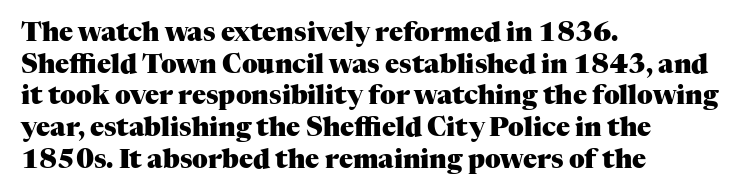
The image shows 26 px bold type, upright; set left-aligned, line spacing 1.22x, normal letter spacing, not underlined.
